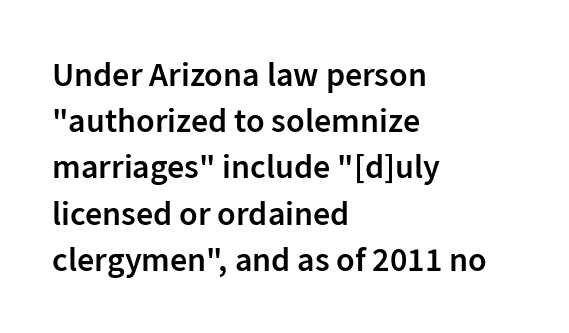
The image shows 34 px semibold sans-serif type, upright; set left-aligned, normal line spacing (1.36x), normal letter spacing, not underlined; low stroke contrast and a medium x-height.
